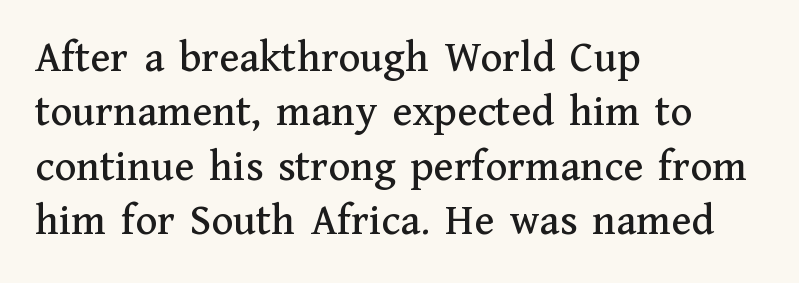
{"serif": "yes", "italic": "no", "width": "normal", "stroke_contrast": "medium", "x_height": "medium", "monospaced": "no", "underline": "no", "align": "left", "line_spacing_ratio": 1.21, "letter_spacing": "normal", "letter_spacing_em": 0.0, "glyph_px": 45}
